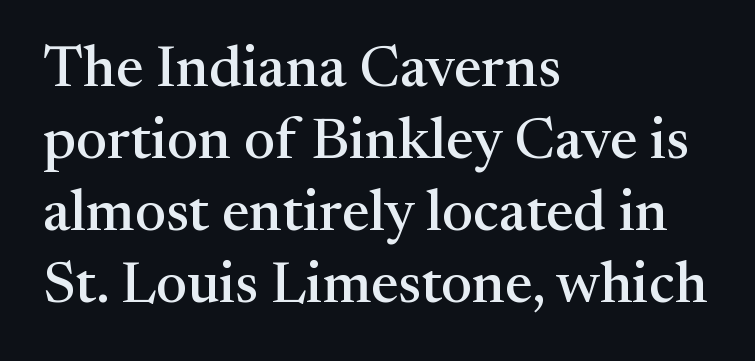
{"serif": "yes", "italic": "no", "width": "normal", "stroke_contrast": "medium", "x_height": "medium", "monospaced": "no", "underline": "no", "align": "left", "line_spacing_ratio": 1.24, "letter_spacing": "normal", "letter_spacing_em": 0.0, "glyph_px": 58}
